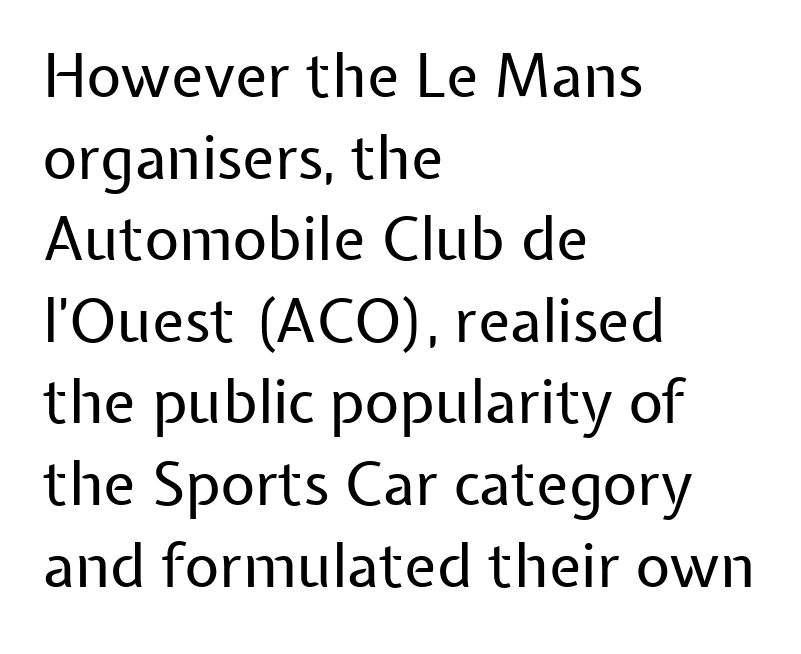
{"serif": "no", "italic": "no", "bold": "no", "weight": "regular", "width": "normal", "stroke_contrast": "low", "x_height": "medium", "monospaced": "no", "underline": "no", "align": "left", "line_spacing": "normal", "line_spacing_ratio": 1.36, "letter_spacing": "normal", "letter_spacing_em": 0.0, "glyph_px": 60}
